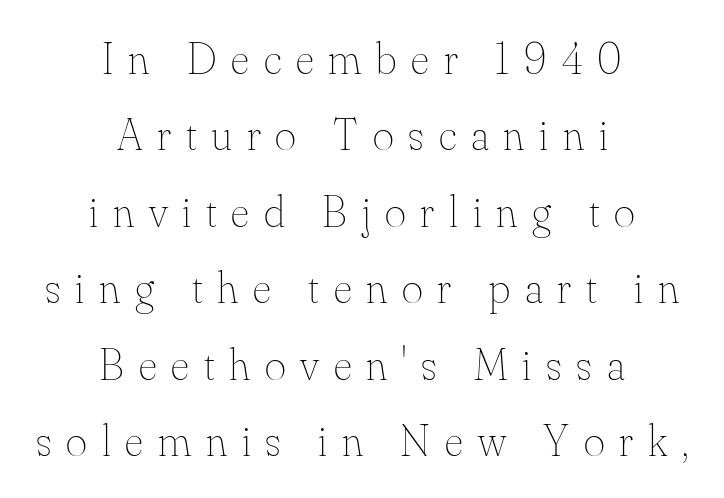
The image shows 45 px thin type, upright; set centered, normal line spacing (1.7x), unusually wide letter spacing (+0.33 em), not underlined; medium stroke contrast and a small x-height.
